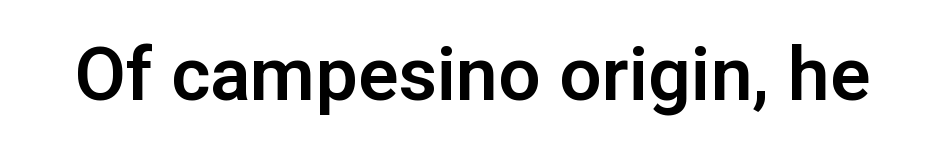
Q: Is the text italic (slanted)? A: No, it is upright.
Q: Is the typeface a serif or a sans-serif typeface? A: Sans-serif.
Q: Is the text underlined? A: No.
Q: Is the spacing between letters normal or unusually wide? A: Normal.
Q: Width (condensed, normal, or wide)? A: Normal.
Q: Stroke contrast? A: Low.
Q: x-height? A: Medium.
Q: Monospaced? A: No.
